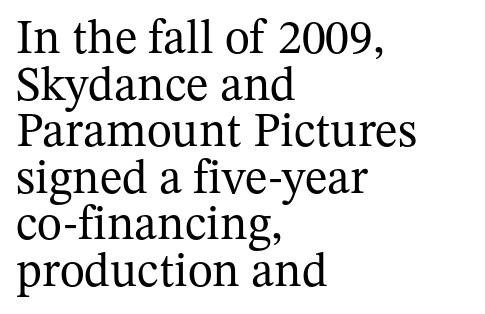
{"serif": "yes", "italic": "no", "bold": "no", "weight": "regular", "width": "normal", "stroke_contrast": "medium", "x_height": "medium", "monospaced": "no", "underline": "no", "align": "left", "line_spacing": "tight", "line_spacing_ratio": 0.97, "letter_spacing": "normal", "letter_spacing_em": 0.0, "glyph_px": 48}
